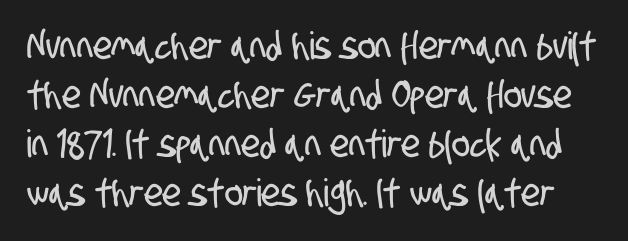
The image shows 38 px condensed sans-serif type; set normal line spacing (1.29x), normal letter spacing, not underlined; low stroke contrast and a large x-height.
